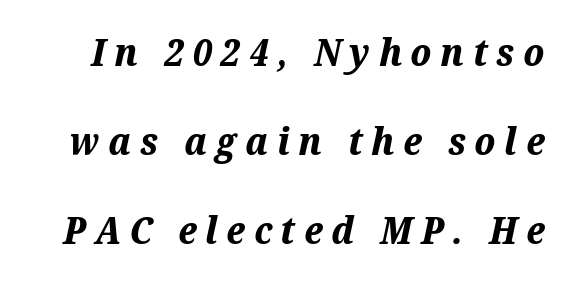
{"italic": "yes", "lean": "right", "slant_degrees": 12, "bold": "yes", "weight": "bold", "width": "normal", "stroke_contrast": "medium", "x_height": "medium", "monospaced": "no", "underline": "no", "line_spacing": "loose", "line_spacing_ratio": 2.34, "letter_spacing": "wide", "letter_spacing_em": 0.23, "glyph_px": 38}
